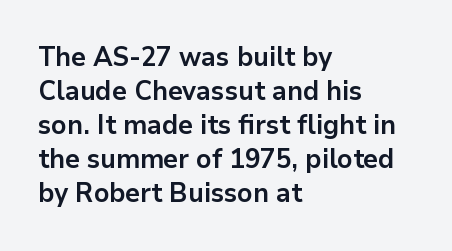
The image shows 27 px bold type, upright; set left-aligned, normal line spacing (1.26x), normal letter spacing, not underlined.
